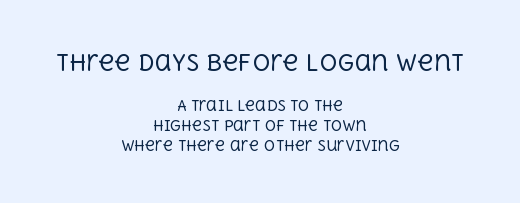
The image shows 22 px text type, upright; set centered, normal line spacing (1.4x), normal letter spacing, not underlined; the first (top) block is 1.57x larger.
